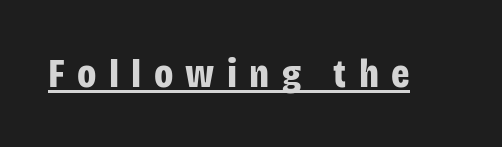
Typesetter's note: full bold, strokes at maximum text heaviness. Each letter keeps its own natural width here, so spacing adapts to shape. Compared with undecorated copy, this sample adds a rule below the words. If you drew a line through each stem, it would be perfectly vertical. A typesetter would label this face a sans.
